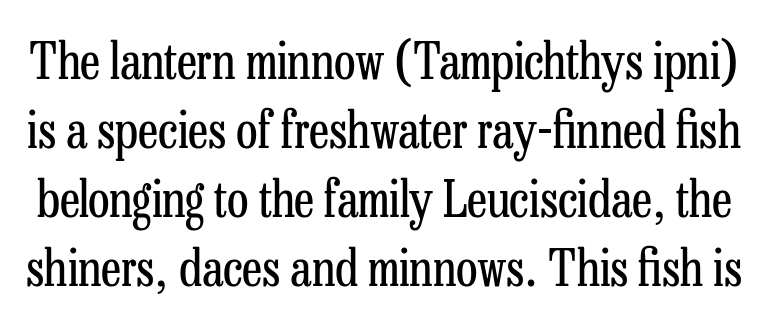
Q: Is the text bold? A: No.
Q: Is the text italic (slanted)? A: No, it is upright.
Q: Is the typeface a serif or a sans-serif typeface? A: Serif.
Q: Is the text underlined? A: No.
Q: Is the spacing between letters normal or unusually wide? A: Normal.
Q: Is the spacing between lines tight, normal or loose? A: Normal.
Q: Width (condensed, normal, or wide)? A: Condensed.
Q: Stroke contrast? A: Low.
Q: x-height? A: Medium.
Q: Monospaced? A: No.
